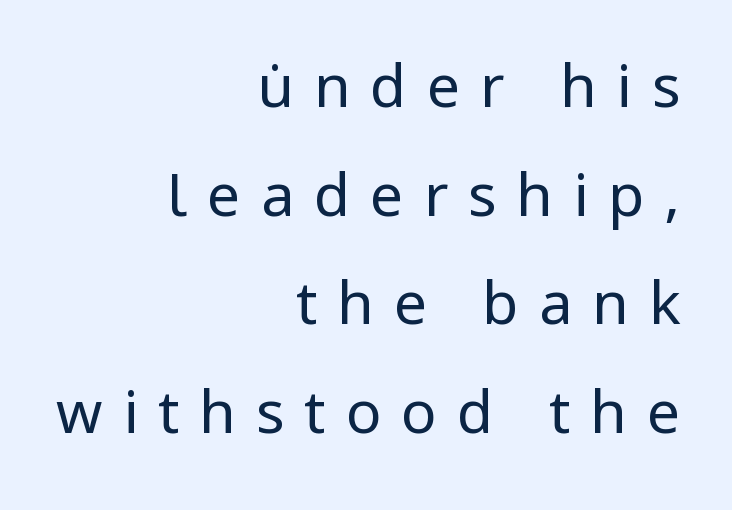
The letters carry no serifs — their stems end cleanly without finishing strokes. Caption: expanded tracking, letters set apart. Horizontal alignment here is rightward, an uncommon choice for prose. The rendering uses natural spacing where letterforms have individual widths.
